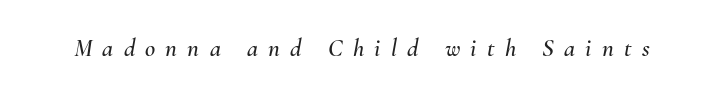
{"italic": "yes", "lean": "right", "slant_degrees": 10, "underline": "no", "letter_spacing": "wide", "letter_spacing_em": 0.41, "glyph_px": 25}
